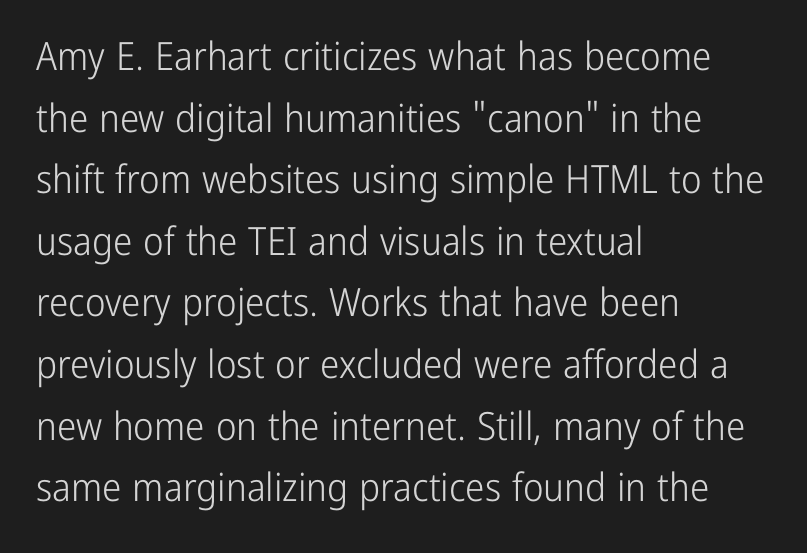
Leftover space on each line is placed entirely after the last word. The specimen omits any rule beneath the text block's lines. Line spacing here is normal. No italicization has been applied; the sample stays upright. The letterforms sit shoulder to shoulder at normal distance. Character widths vary here, with narrow letters taking less room than wide ones.
